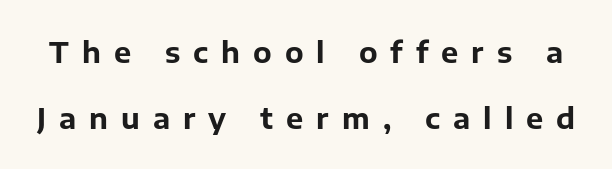
The image shows 29 px bold sans-serif type, upright; set loose line spacing (2.26x), unusually wide letter spacing (+0.45 em), not underlined; low stroke contrast and a medium x-height.
